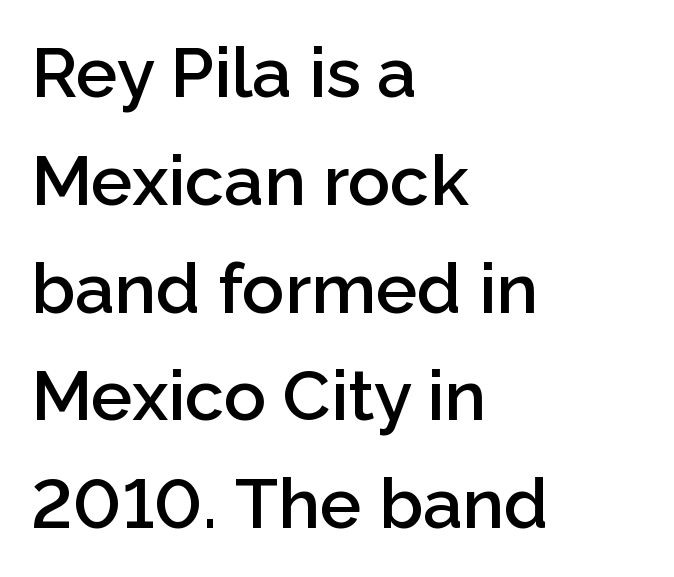
Q: Is the text bold? A: Semi-bold.
Q: Is the text italic (slanted)? A: No, it is upright.
Q: Is the typeface a serif or a sans-serif typeface? A: Sans-serif.
Q: Is the text underlined? A: No.
Q: How is the paragraph aligned? A: Left-aligned.
Q: Is the spacing between letters normal or unusually wide? A: Normal.
Q: Is the spacing between lines tight, normal or loose? A: Normal.
Q: Width (condensed, normal, or wide)? A: Normal.
Q: Stroke contrast? A: Low.
Q: x-height? A: Medium.
Q: Monospaced? A: No.
